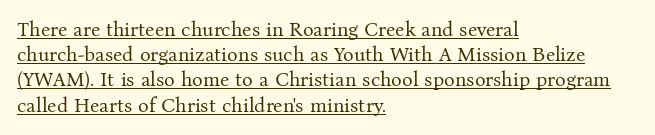
The image shows 20 px text type, upright; set left-aligned, normal line spacing (1.26x), normal letter spacing, underlined.
